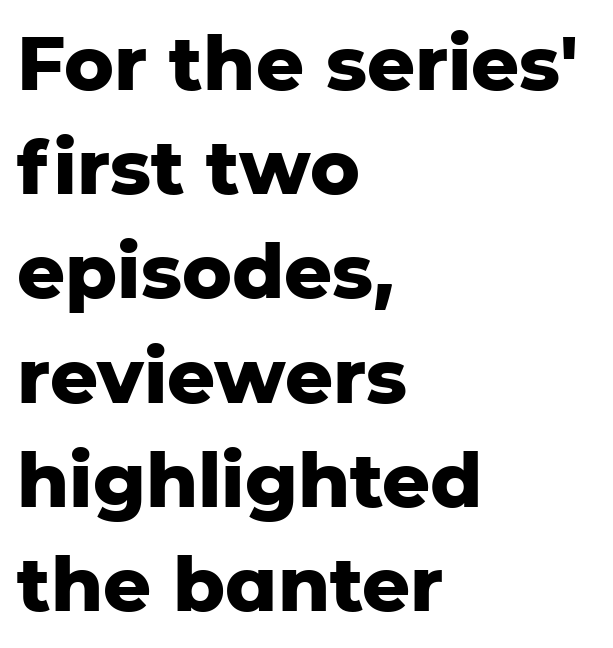
{"serif": "no", "italic": "no", "bold": "yes", "weight": "heavy", "width": "normal", "stroke_contrast": "low", "x_height": "medium", "monospaced": "no", "underline": "no", "align": "left", "line_spacing": "normal", "line_spacing_ratio": 1.39, "letter_spacing": "normal", "letter_spacing_em": 0.0, "glyph_px": 75}
